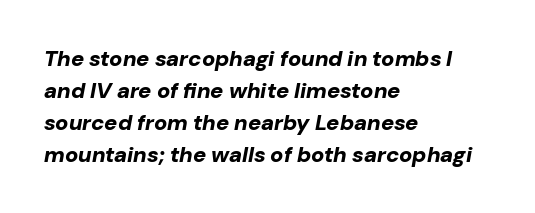
Students, this is bold: see how much ink each stroke carries. The passage shown is not underscored anywhere. Leading: standard. Characters are canted at an angle relative to the baseline's perpendicular.
